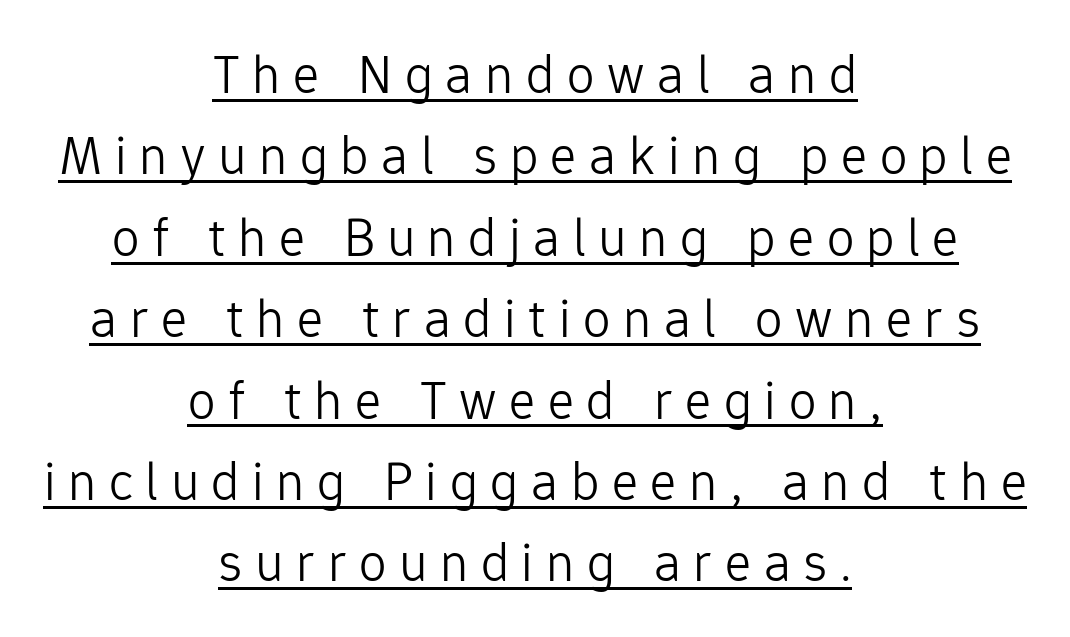
This is underlined copy, the kind a proofreader might mark for attention. Is this a heavy cut? Hardly; it is regular or lighter. Nope, no serifs anywhere on these letters. Character widths vary here, with narrow letters taking less room than wide ones. These lines are centered, leaving both edges ragged. The type sits square on the baseline with zero lean.
